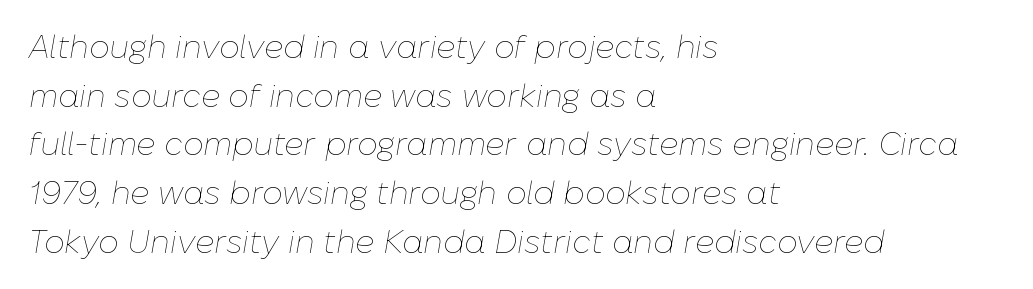
The image shows 32 px thin type, italic (leaning right); set left-aligned, normal line spacing (1.52x), normal letter spacing, not underlined; low stroke contrast and a medium x-height.
